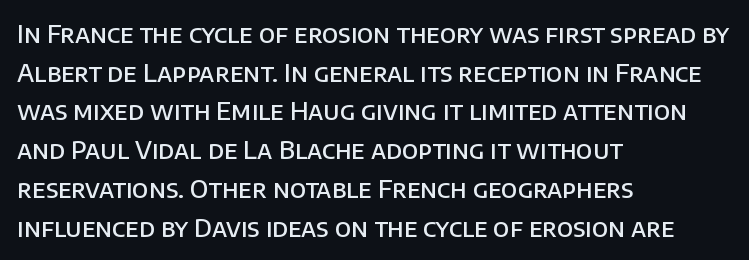
{"italic": "no", "bold": "semi", "underline": "no", "align": "left", "line_spacing": "normal", "line_spacing_ratio": 1.55, "letter_spacing": "normal", "letter_spacing_em": 0.0, "glyph_px": 25}
